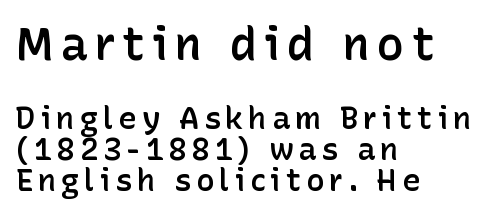
The image shows 46 px semibold sans-serif type, upright; set left-aligned, tight line spacing (1.0x), not underlined; the first (top) block is 1.48x larger; low stroke contrast and a medium x-height.
